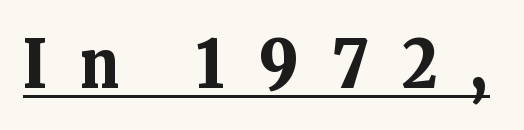
The image shows 66 px bold serif type, upright; set unusually wide letter spacing (+0.5 em), underlined; low stroke contrast and a medium x-height.
